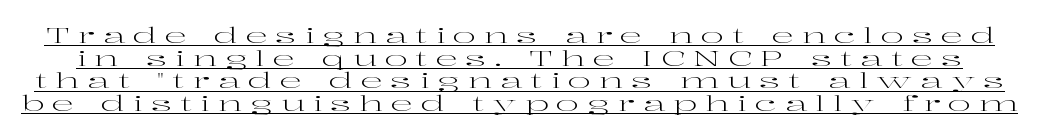
{"italic": "no", "bold": "no", "underline": "yes", "line_spacing": "tight", "line_spacing_ratio": 1.03, "letter_spacing": "wide", "letter_spacing_em": 0.37, "glyph_px": 22}
